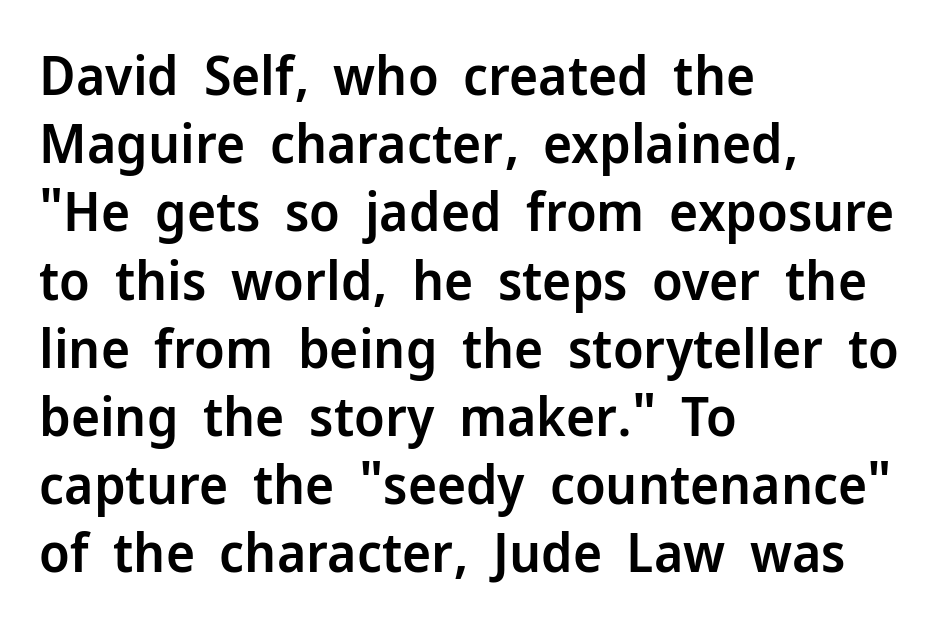
Quick note: not italic, upright. The designer went with a sans here, leaving each stem footless. Every letter is mildly thick-stroked: semibold rather than bold. You could call the tracking neutral — neither tight nor loose. The gap between lines stays unmarked.
